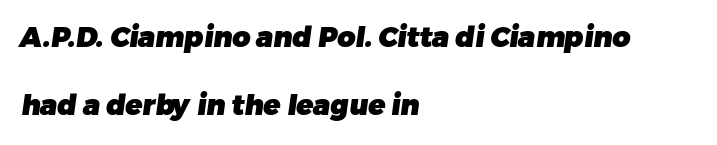
{"serif": "no", "bold": "yes", "weight": "heavy", "width": "normal", "stroke_contrast": "low", "x_height": "medium", "monospaced": "no", "underline": "no", "align": "left", "line_spacing": "loose", "line_spacing_ratio": 2.44, "letter_spacing": "normal", "letter_spacing_em": 0.0, "glyph_px": 28}
